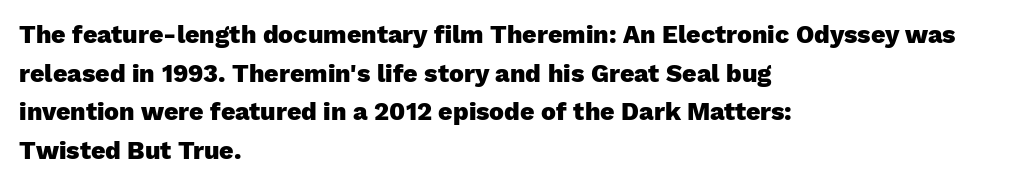
The image shows 25 px bold type, upright; set left-aligned, normal line spacing (1.55x), normal letter spacing, not underlined.
